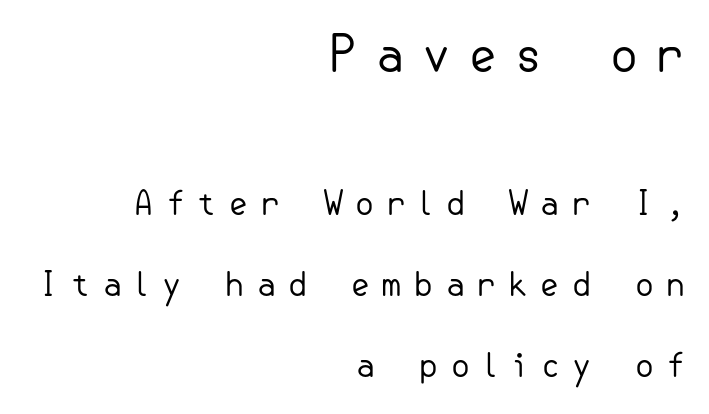
These lines are composed in type without serifs. A student would notice the top passage is typeset larger than what follows. Vertically, the passage feels expansive, rows floating well apart. This sample is right-justified, so line beginnings fall wherever the words allow.
